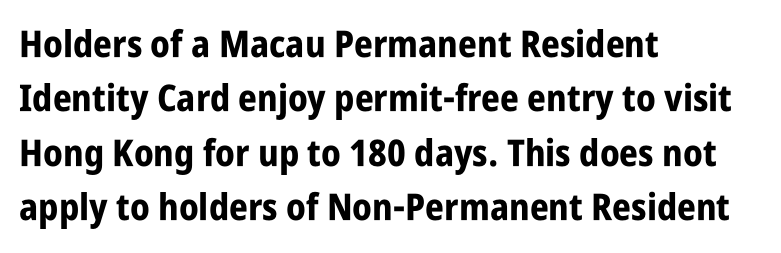
Regarding serifs, this sample does without them. The string is rendered with underlining switched off. The passage shown is typed in a proportional face where columns would drift. The text block is weighted toward the left margin, trailing off unevenly rightward. The tracking reads as untouched default to a designer's eye. Vertical strokes here are truly vertical.
